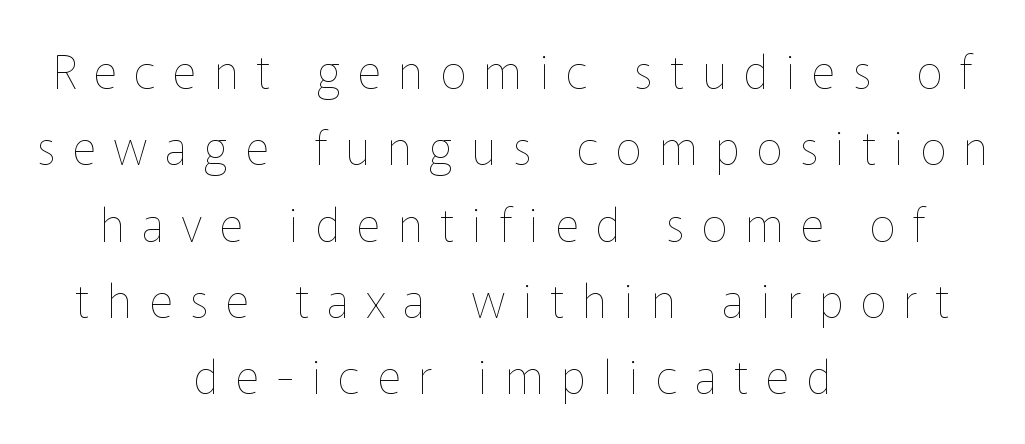
The image shows 46 px thin type, upright; set centered, normal line spacing (1.66x), unusually wide letter spacing (+0.38 em), not underlined; low stroke contrast and a medium x-height.
